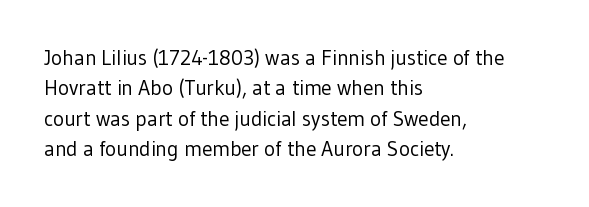
The image shows 21 px text type, upright; set left-aligned, normal line spacing (1.45x), normal letter spacing, not underlined.
